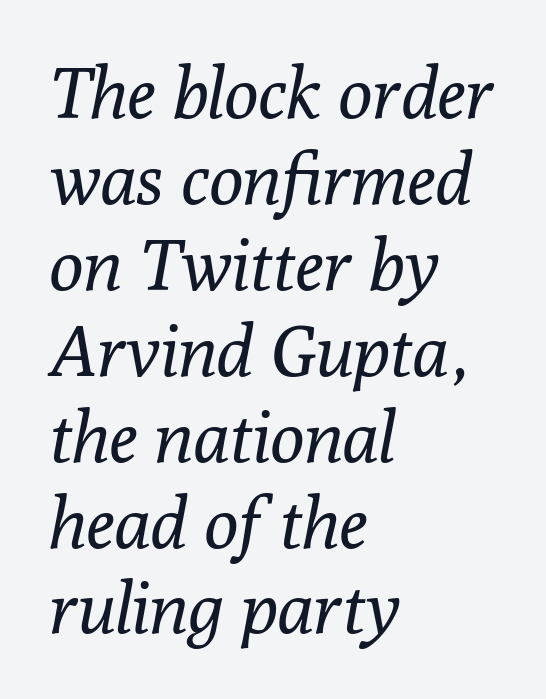
Honestly, there is no underline to notice here at all. The letters carry serifs — small finishing strokes at the ends of their stems. Character widths vary here, with narrow letters taking less room than wide ones. The whole block is typeset with a tilt.
